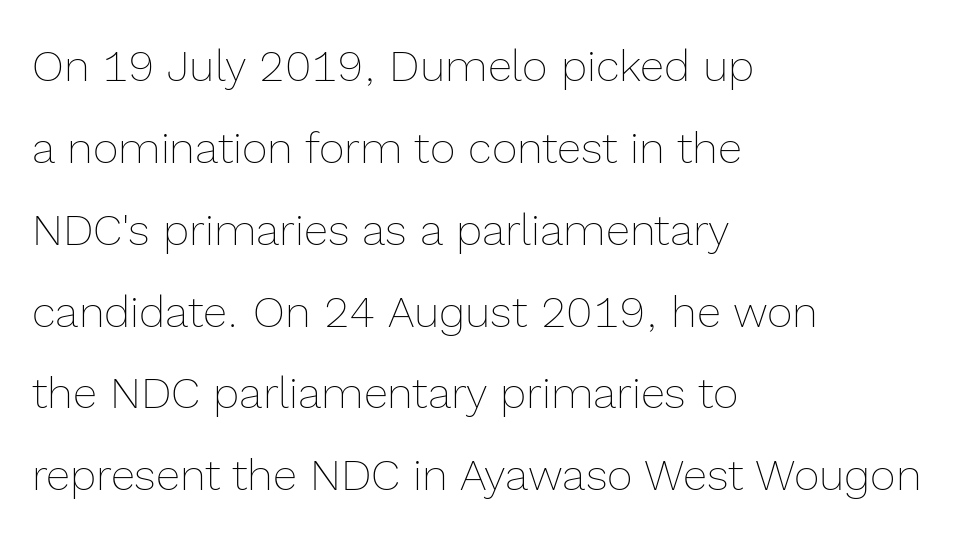
The image shows 44 px thin type, upright; set left-aligned, line spacing 1.86x, normal letter spacing, not underlined; a medium x-height.
